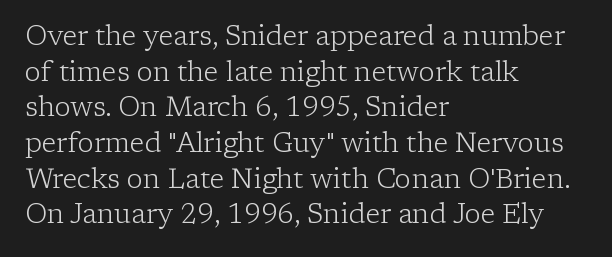
The image shows 27 px text type, upright; set left-aligned, normal line spacing (1.32x), normal letter spacing, not underlined.
